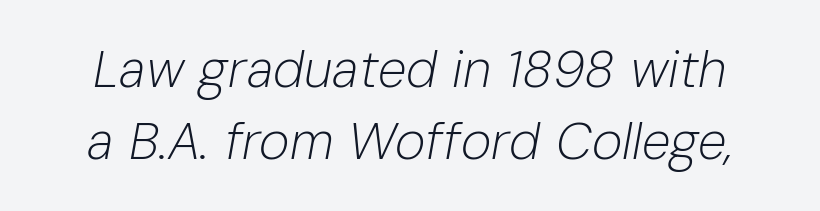
Q: Is the text bold? A: No.
Q: Is the text italic (slanted)? A: Yes, it leans right by about 10 degrees.
Q: Is the text underlined? A: No.
Q: Is the spacing between letters normal or unusually wide? A: Normal.
Q: Is the spacing between lines tight, normal or loose? A: Normal.
Q: Width (condensed, normal, or wide)? A: Normal.
Q: Stroke contrast? A: Low.
Q: x-height? A: Medium.
Q: Monospaced? A: No.
